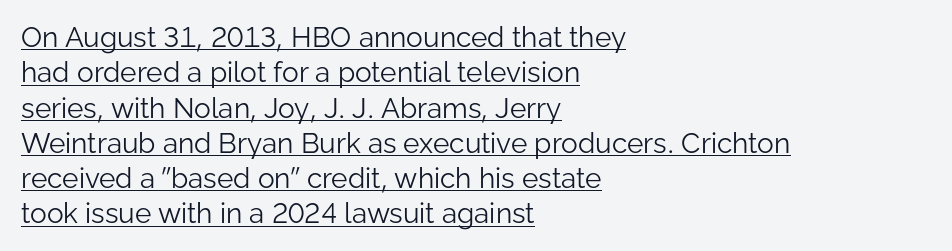
Stem width sits at or under what a default text font uses. Horizontally, the lines are justified to the leading edge only. Compared with typical body copy, the letter spacing here is the same. Posture: straight, roman, zero tilt.
